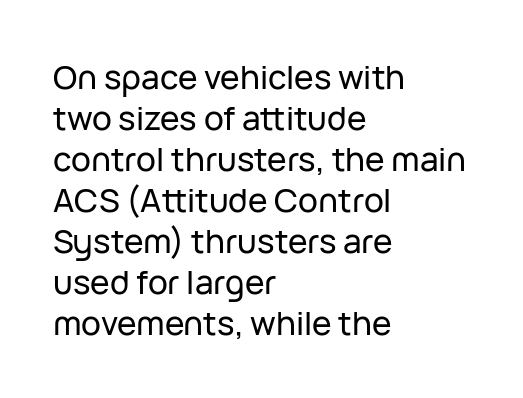
The image shows 33 px sans-serif type, upright; set left-aligned, line spacing 1.24x, normal letter spacing, not underlined; low stroke contrast and a medium x-height.
